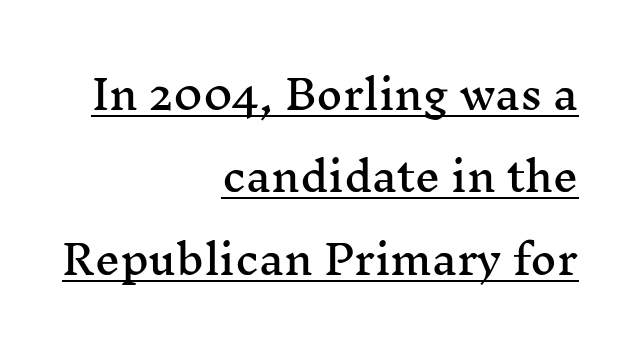
Q: Is the text italic (slanted)? A: No, it is upright.
Q: Is the typeface a serif or a sans-serif typeface? A: Serif.
Q: Is the text underlined? A: Yes.
Q: How is the paragraph aligned? A: Right-aligned.
Q: Is the spacing between letters normal or unusually wide? A: Normal.
Q: Is the spacing between lines tight, normal or loose? A: Loose.
Q: Width (condensed, normal, or wide)? A: Wide.
Q: Stroke contrast? A: Medium.
Q: x-height? A: Medium.
Q: Monospaced? A: No.
